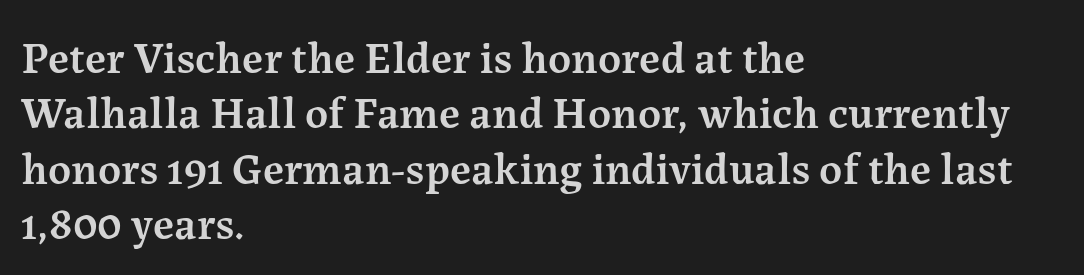
A fair bit of extra ink — the face is semibold, not bold. These lines keep a tight, regular rhythm from letter to letter. The specimen omits any rule beneath the text block's lines. The font's upright variant was chosen for this text. Character widths vary here, with narrow letters taking less room than wide ones. Compared with a centered layout, this one pins lines to the left instead.
